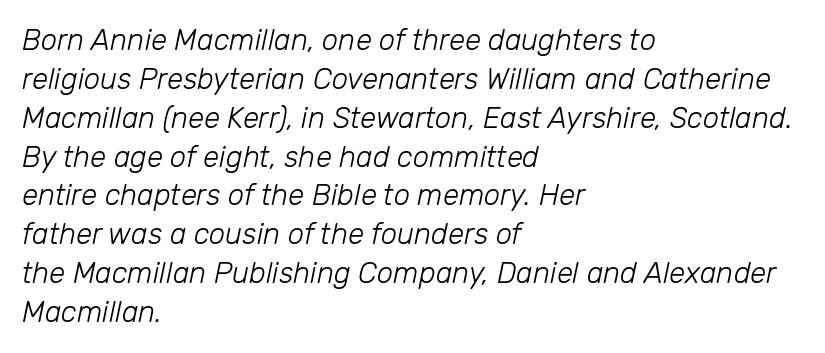
{"italic": "yes", "lean": "right", "slant_degrees": 12, "bold": "no", "weight": "light", "width": "normal", "stroke_contrast": "low", "x_height": "medium", "monospaced": "no", "underline": "no", "align": "left", "line_spacing": "normal", "line_spacing_ratio": 1.34, "letter_spacing": "normal", "letter_spacing_em": 0.0, "glyph_px": 29}
